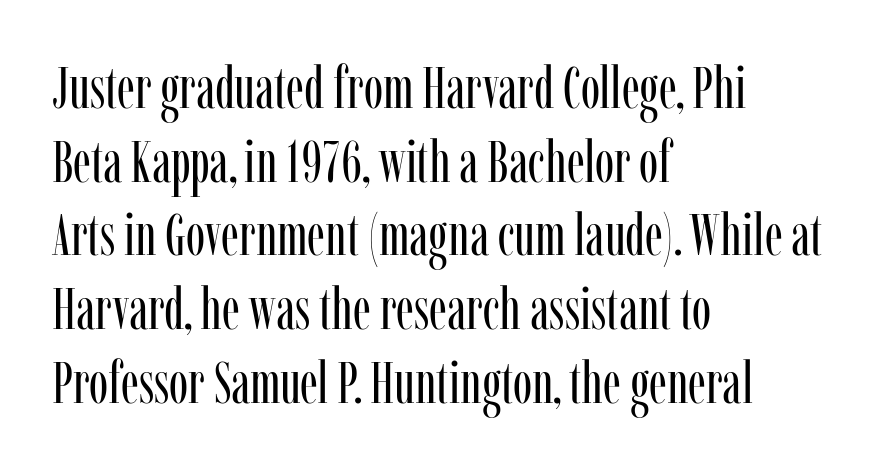
Descenders hang freely into open space. You could call the tracking neutral — neither tight nor loose. Short and long lines alike share a common starting point at left. A typesetter would mark this as roman, not italic. Weight: regular or lighter. Font category for this specimen: serif.
